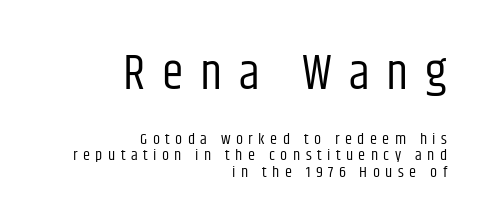
The image shows 49 px regular-weight, condensed sans-serif type, upright; set right-aligned, tight line spacing (1.03x), unusually wide letter spacing (+0.34 em), not underlined; the first (top) block is 3.06x larger; low stroke contrast and a large x-height.
